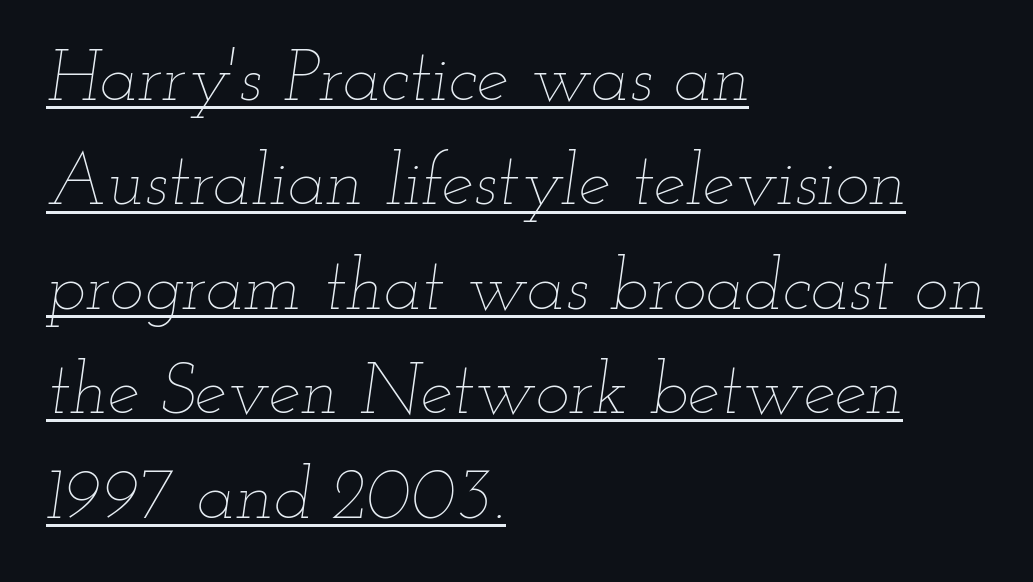
Q: Is the text bold? A: No.
Q: Is the text italic (slanted)? A: Yes, it leans right by about 12 degrees.
Q: Is the text underlined? A: Yes.
Q: How is the paragraph aligned? A: Left-aligned.
Q: Is the spacing between letters normal or unusually wide? A: Normal.
Q: Is the spacing between lines tight, normal or loose? A: Normal.
Q: Width (condensed, normal, or wide)? A: Wide.
Q: Stroke contrast? A: Low.
Q: x-height? A: Small.
Q: Monospaced? A: No.
